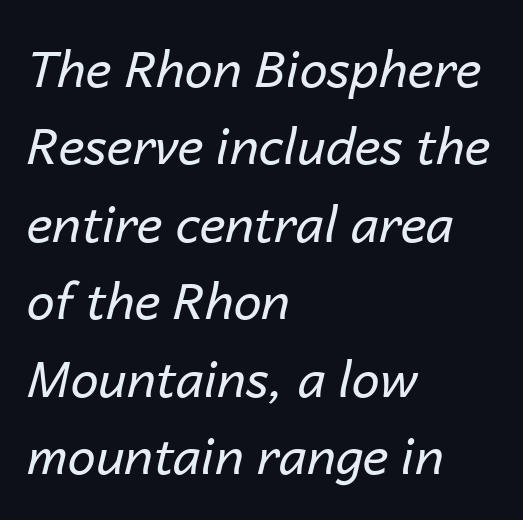
Q: Is the text bold? A: No.
Q: Is the text italic (slanted)? A: Yes, it leans right by about 14 degrees.
Q: Is the text underlined? A: No.
Q: How is the paragraph aligned? A: Left-aligned.
Q: Is the spacing between letters normal or unusually wide? A: Normal.
Q: Is the spacing between lines tight, normal or loose? A: Normal.
Q: Width (condensed, normal, or wide)? A: Normal.
Q: Stroke contrast? A: Low.
Q: x-height? A: Medium.
Q: Monospaced? A: No.
